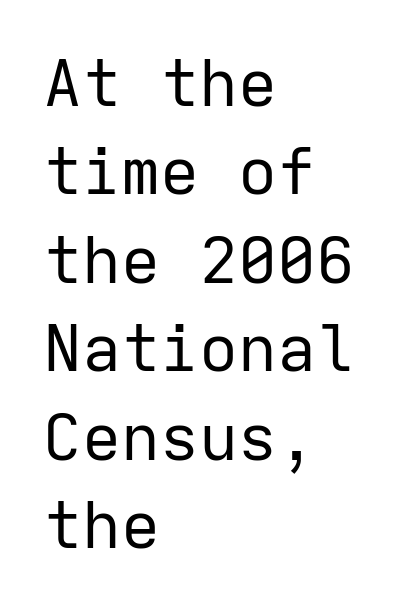
Type style note: lacks serifs. The gap between lines stays unmarked. The font sits on the lighter half of the weight spectrum, regular included. Caption: multi-line text, flush left, ragged right. Note the uniform advance width — an 'i' takes as much space as an 'm'.
